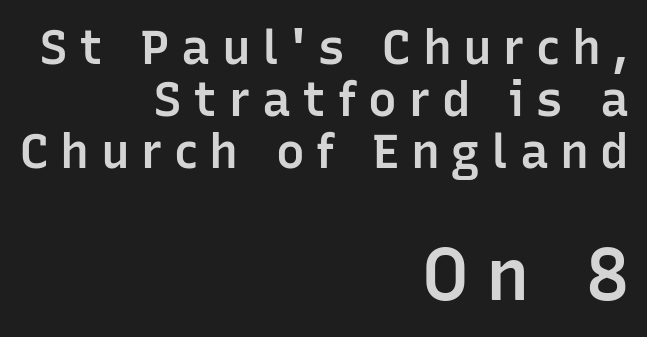
This sample has the flowing, uneven cadence of proportional lettering. Size contrast runs from small at the top to large at the bottom. Stems and bowls a touch heavier than normal — semibold. Students, observe: this is what under-led, compact text looks like.
